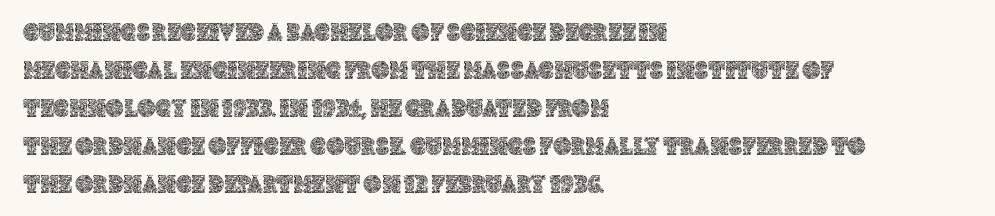
Q: Is the text italic (slanted)? A: No, it is upright.
Q: Is the text underlined? A: No.
Q: How is the paragraph aligned? A: Left-aligned.
Q: Is the spacing between letters normal or unusually wide? A: Normal.
Q: Is the spacing between lines tight, normal or loose? A: Normal.
